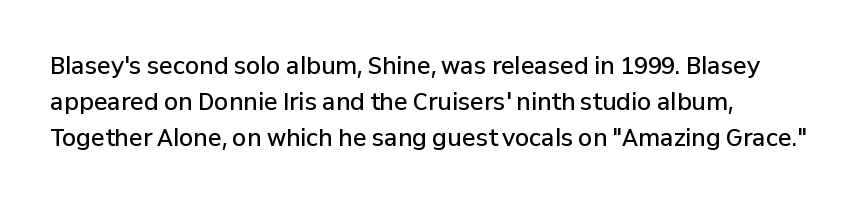
The image shows 23 px text type, upright; set left-aligned, normal line spacing (1.57x), normal letter spacing, not underlined.
